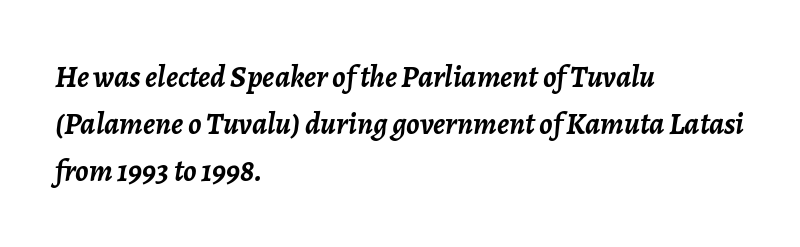
The image shows 31 px semibold type, italic (leaning right); set left-aligned, normal line spacing (1.51x), normal letter spacing, not underlined; low stroke contrast and a medium x-height.
